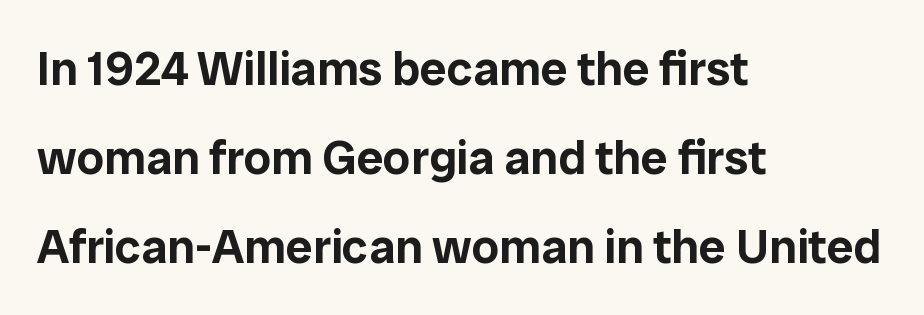
The image shows 48 px sans-serif type, upright; set left-aligned, line spacing 1.85x, normal letter spacing, not underlined; low stroke contrast and a medium x-height.
